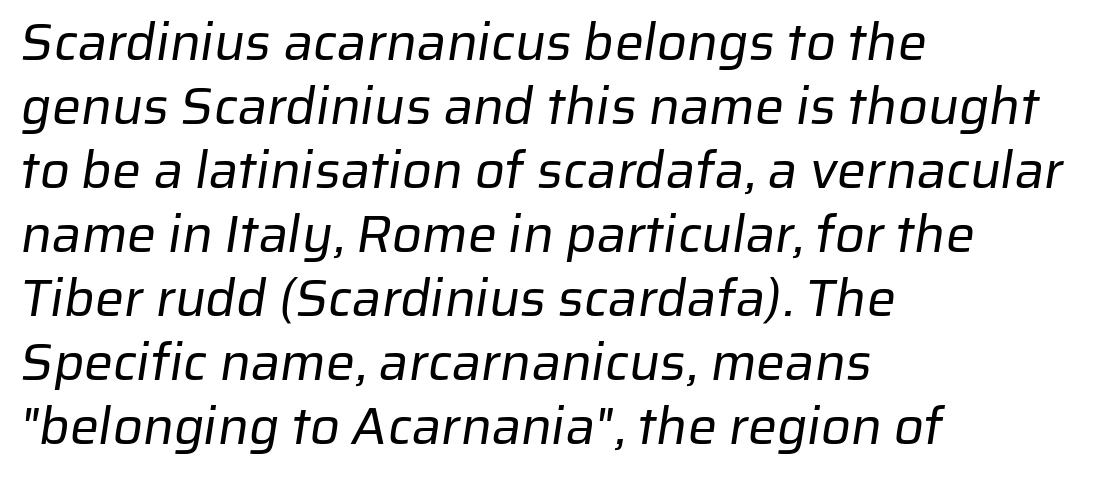
The image shows 52 px regular-weight sans-serif type; set left-aligned, line spacing 1.23x, normal letter spacing, not underlined; low stroke contrast and a medium x-height.
